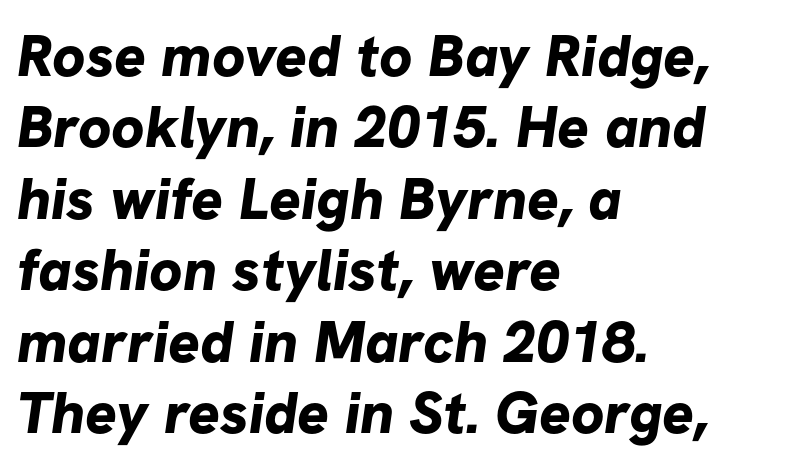
Q: Is the text bold? A: Yes.
Q: Is the typeface a serif or a sans-serif typeface? A: Sans-serif.
Q: Is the text underlined? A: No.
Q: How is the paragraph aligned? A: Left-aligned.
Q: Is the spacing between letters normal or unusually wide? A: Normal.
Q: Width (condensed, normal, or wide)? A: Normal.
Q: Stroke contrast? A: Low.
Q: x-height? A: Medium.
Q: Monospaced? A: No.
